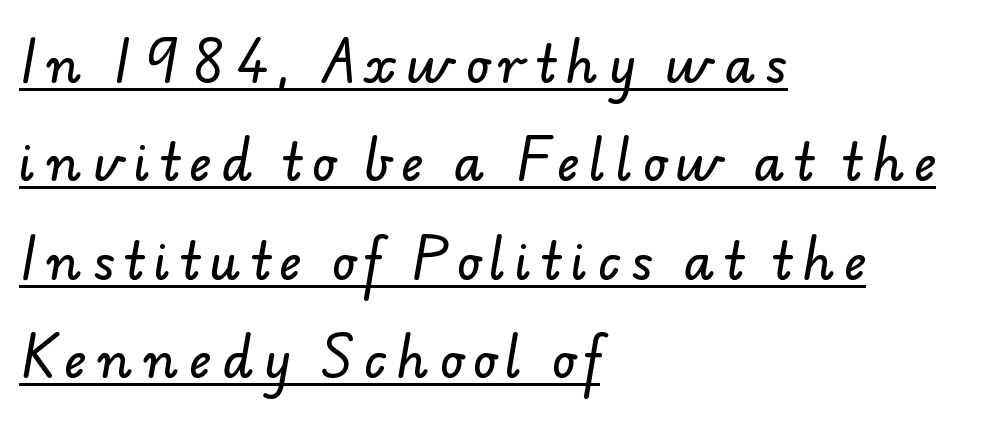
How would I describe the line gaps? Wide and relaxed. Unlike a traditional serif, this face leaves its strokes unadorned. Do the characters align in a grid? No, the font is proportional. Observe the wide spacing: letters keep a clear distance from each other.
